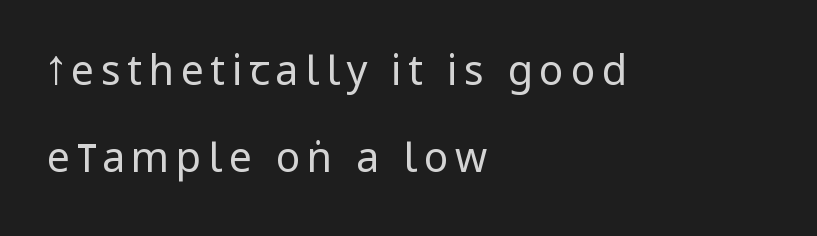
The image shows 41 px regular-weight, condensed sans-serif type, upright; set left-aligned, loose line spacing (2.12x), not underlined; low stroke contrast and a large x-height.
